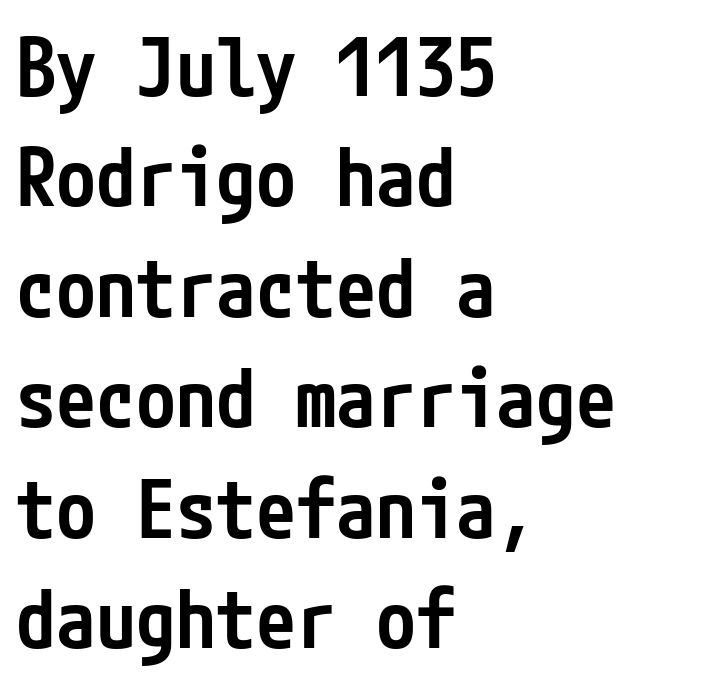
The image shows 80 px semibold, condensed sans-serif type, upright; set left-aligned, normal line spacing (1.38x), normal letter spacing, not underlined; low stroke contrast and a medium x-height.
